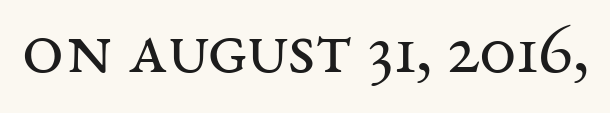
The image shows 74 px regular-weight, wide serif type, upright; set normal letter spacing, not underlined; medium stroke contrast and a large x-height.
